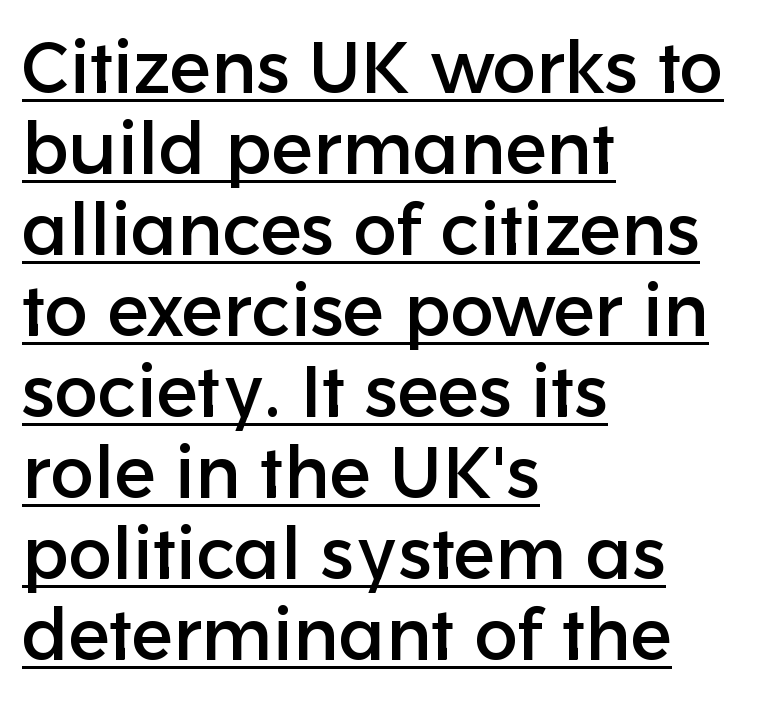
{"serif": "no", "italic": "no", "width": "normal", "stroke_contrast": "low", "x_height": "medium", "monospaced": "no", "underline": "yes", "align": "left", "line_spacing": "tight", "line_spacing_ratio": 1.11, "letter_spacing": "normal", "letter_spacing_em": 0.0, "glyph_px": 73}
